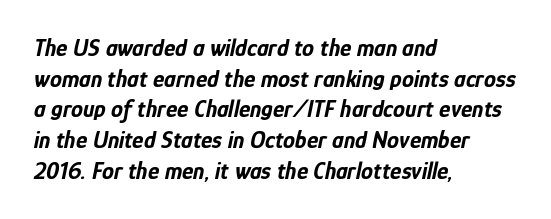
Q: Is the text bold? A: Yes.
Q: Is the text italic (slanted)? A: Yes, it leans right by about 12 degrees.
Q: Is the text underlined? A: No.
Q: How is the paragraph aligned? A: Left-aligned.
Q: Is the spacing between letters normal or unusually wide? A: Normal.
Q: Is the spacing between lines tight, normal or loose? A: Normal.
